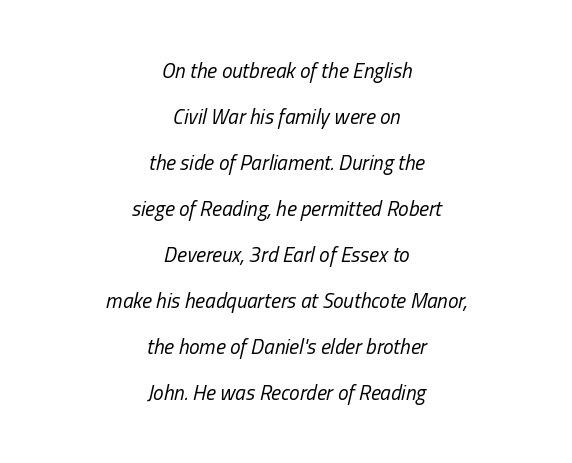
This sample trades compactness for vertical openness between lines. Quick note: italic. The letters look calm and open, with moderate or lighter stems. The lines are quadded center. Tracking here is standard; glyphs follow each other at the usual distance. Glance below the letters and you will spot only blank space.
